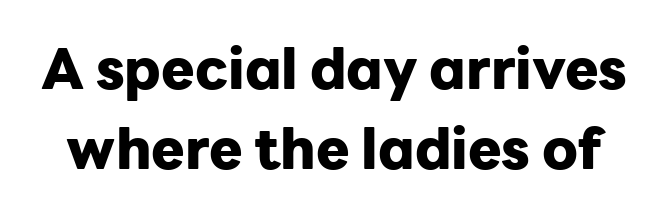
Any mark beneath the type? The region is blank. Letterform terminals end flat and unadorned throughout the passage. The sample has been set heavy, in full bold. This sample uses an upright cut, with every glyph sitting square on the baseline. Is this a fixed-width face? No — the glyphs have proportional, varying widths.
